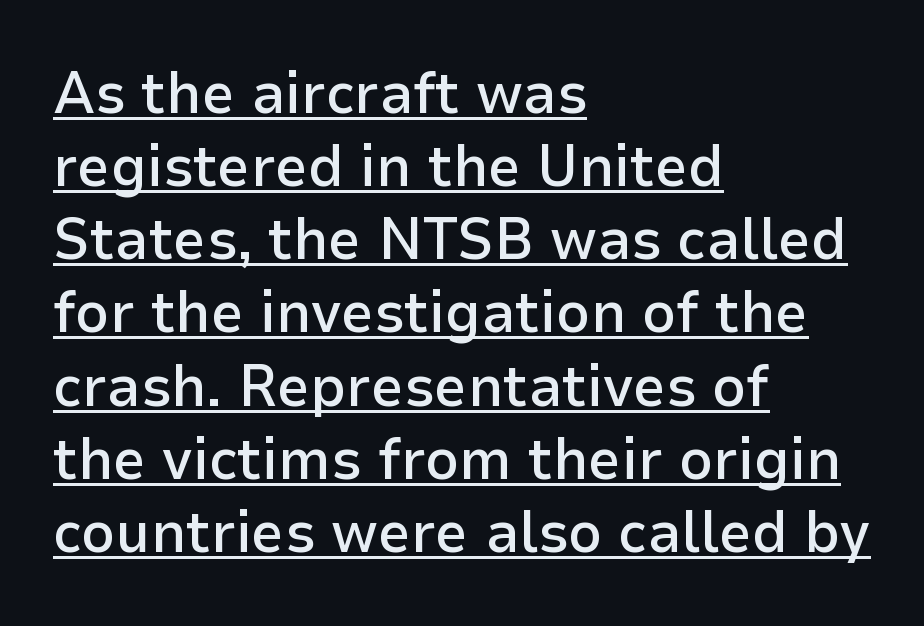
The image shows 59 px semibold sans-serif type, upright; set left-aligned, line spacing 1.24x, normal letter spacing, underlined; low stroke contrast and a medium x-height.
